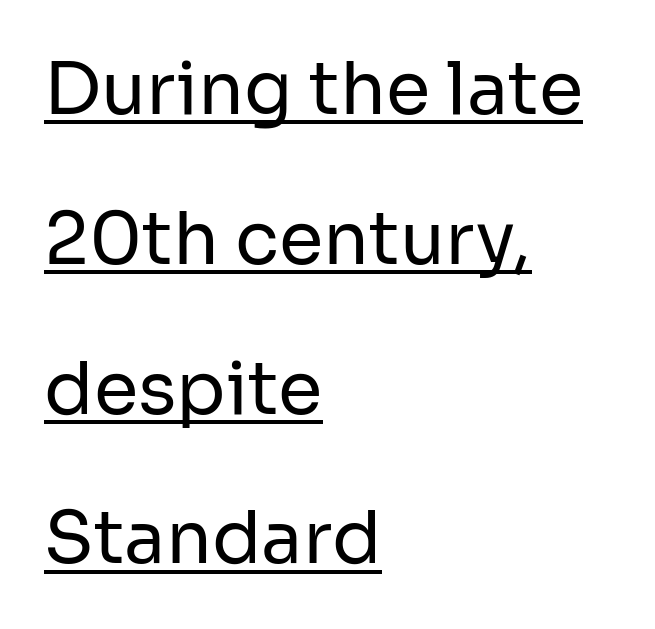
The image shows 72 px regular-weight sans-serif type, upright; set left-aligned, loose line spacing (2.08x), normal letter spacing, underlined; low stroke contrast and a medium x-height.
